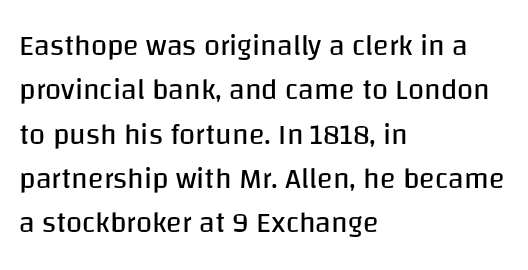
Q: Is the text bold? A: No.
Q: Is the text italic (slanted)? A: No, it is upright.
Q: Is the typeface a serif or a sans-serif typeface? A: Sans-serif.
Q: Is the text underlined? A: No.
Q: How is the paragraph aligned? A: Left-aligned.
Q: Is the spacing between letters normal or unusually wide? A: Normal.
Q: Is the spacing between lines tight, normal or loose? A: Normal.
Q: Width (condensed, normal, or wide)? A: Normal.
Q: Stroke contrast? A: Low.
Q: x-height? A: Large.
Q: Monospaced? A: No.
